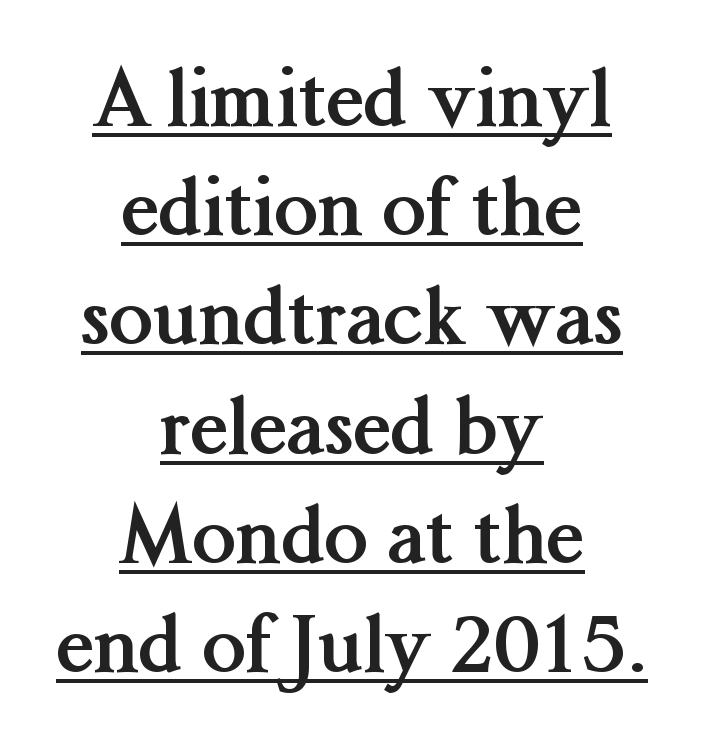
The image shows 78 px semibold serif type, upright; set centered, normal line spacing (1.4x), normal letter spacing, underlined; medium stroke contrast and a medium x-height.
